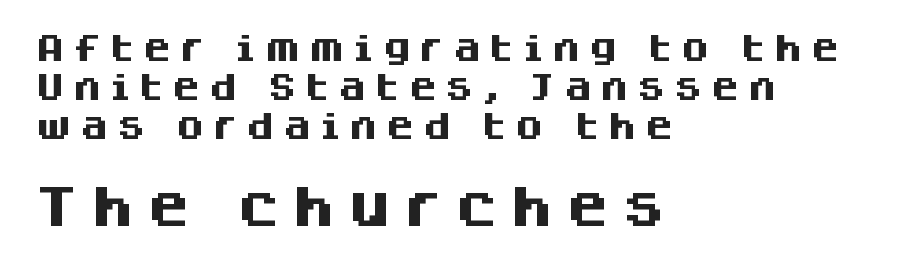
The image shows 44 px heavy sans-serif type, upright; set left-aligned, normal line spacing (1.34x), unusually wide letter spacing (+0.27 em), not underlined; the second (bottom) block is 1.52x larger; medium stroke contrast and a large x-height.
